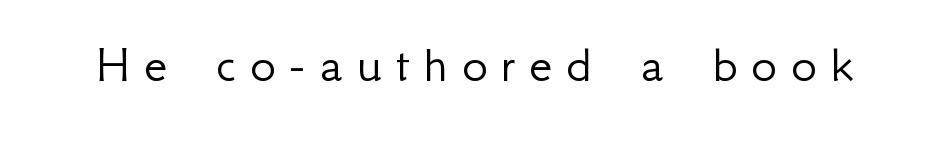
{"serif": "no", "italic": "no", "bold": "no", "weight": "light", "width": "normal", "stroke_contrast": "low", "x_height": "small", "monospaced": "no", "underline": "no", "letter_spacing": "wide", "letter_spacing_em": 0.25, "glyph_px": 54}
